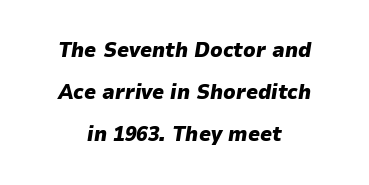
The image shows 21 px bold type, italic (leaning right); set centered, loose line spacing (2.01x), normal letter spacing, not underlined.
